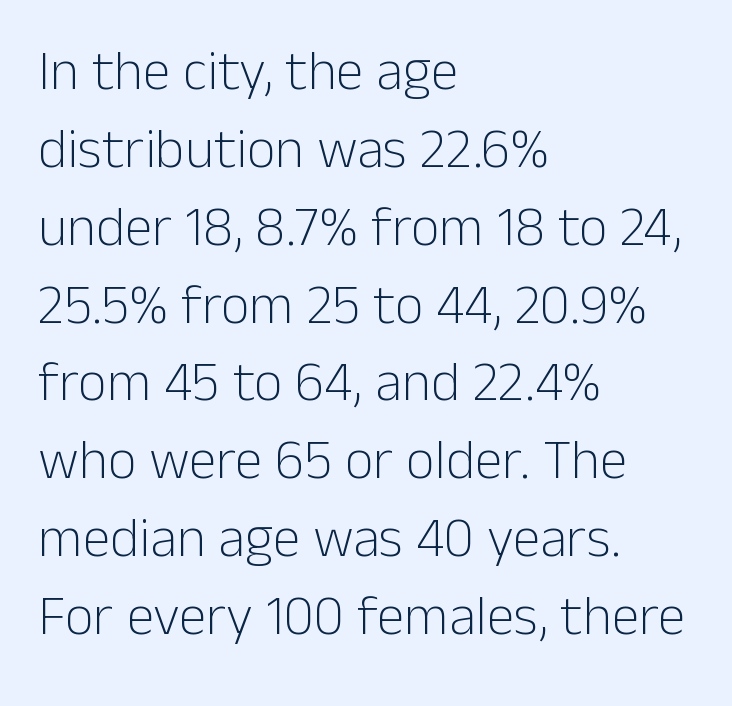
{"serif": "no", "italic": "no", "bold": "no", "weight": "light", "width": "normal", "stroke_contrast": "low", "x_height": "medium", "monospaced": "no", "underline": "no", "align": "left", "line_spacing": "normal", "line_spacing_ratio": 1.39, "letter_spacing": "normal", "letter_spacing_em": 0.0, "glyph_px": 56}
